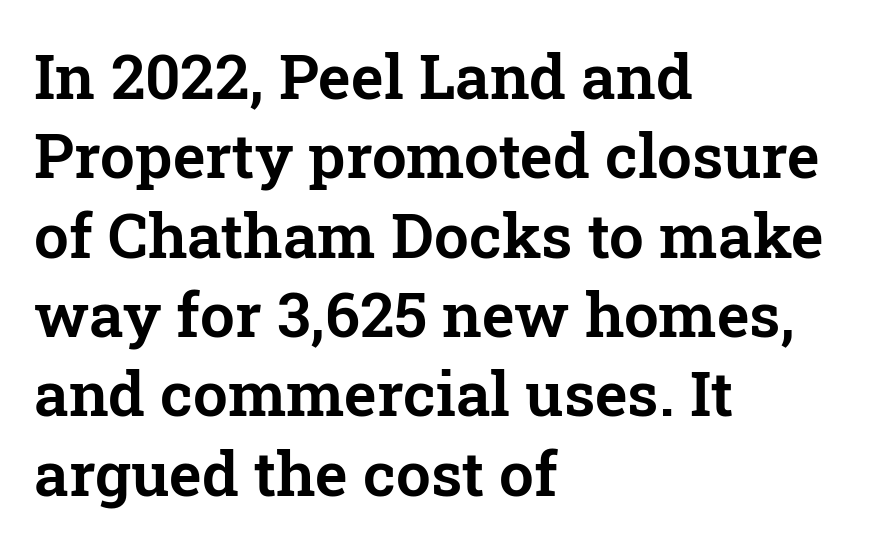
The image shows 62 px serif type, upright; set left-aligned, normal line spacing (1.28x), normal letter spacing, not underlined; low stroke contrast and a medium x-height.
